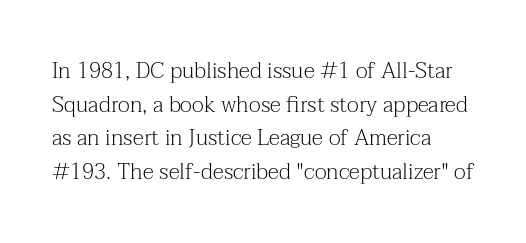
Unbolded letterforms with no extra heft. The letterforms sit shoulder to shoulder at normal distance. Line spacing here is normal. Glance below the letters and you will spot only blank space. Visually the block forms a straight wall on the left and a jagged coastline on the right.
